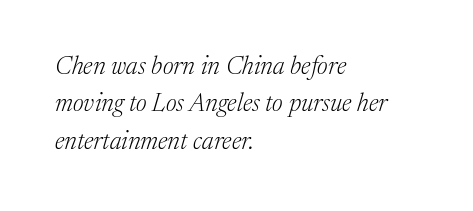
{"italic": "yes", "lean": "right", "slant_degrees": 17, "bold": "no", "underline": "no", "align": "left", "line_spacing": "normal", "line_spacing_ratio": 1.5, "letter_spacing": "normal", "letter_spacing_em": 0.0, "glyph_px": 25}
